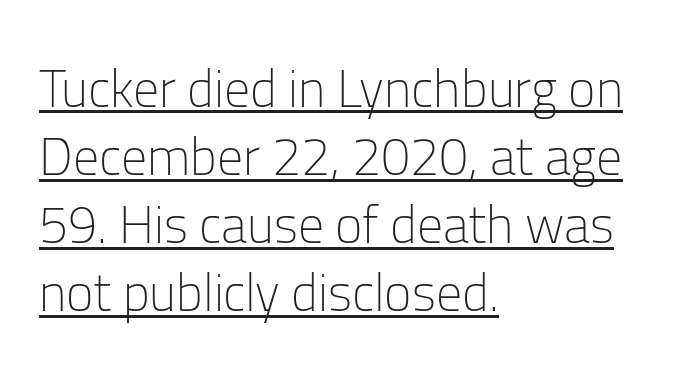
{"serif": "no", "italic": "no", "bold": "no", "weight": "light", "width": "normal", "stroke_contrast": "low", "x_height": "medium", "monospaced": "no", "underline": "yes", "align": "left", "line_spacing": "normal", "line_spacing_ratio": 1.31, "letter_spacing": "normal", "letter_spacing_em": 0.0, "glyph_px": 52}
